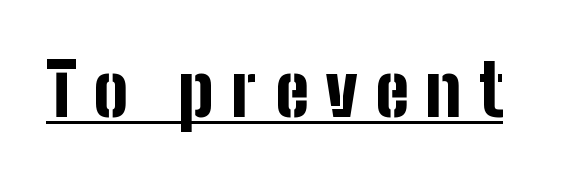
{"serif": "no", "italic": "no", "bold": "yes", "weight": "bold", "width": "condensed", "stroke_contrast": "low", "x_height": "medium", "monospaced": "no", "underline": "yes", "letter_spacing": "wide", "letter_spacing_em": 0.24, "glyph_px": 72}
